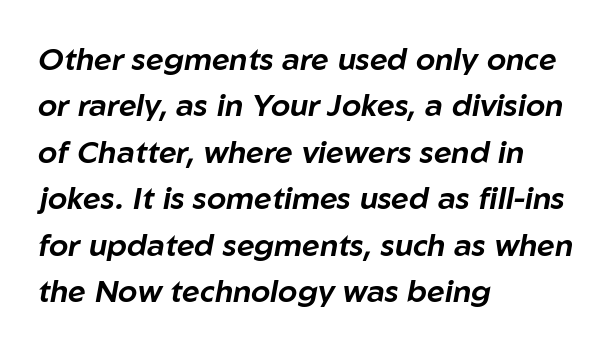
{"italic": "yes", "lean": "right", "slant_degrees": 10, "width": "normal", "stroke_contrast": "low", "x_height": "medium", "monospaced": "no", "underline": "no", "align": "left", "line_spacing": "normal", "line_spacing_ratio": 1.5, "letter_spacing": "normal", "letter_spacing_em": 0.0, "glyph_px": 31}
